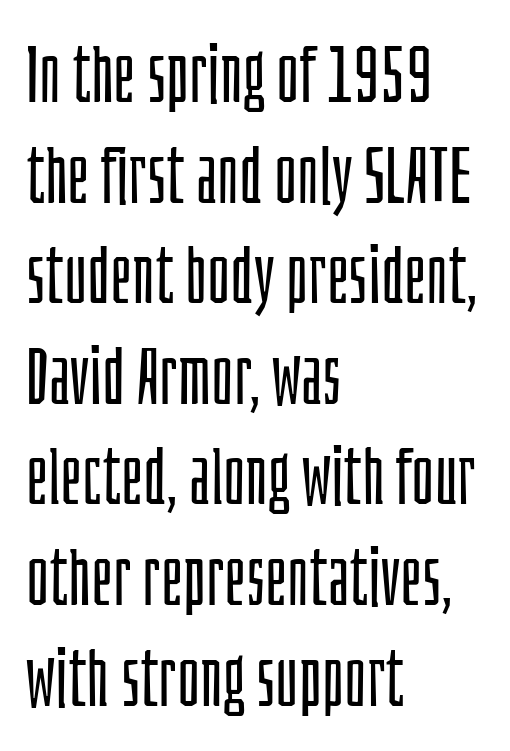
{"serif": "no", "italic": "no", "bold": "no", "weight": "light", "width": "condensed", "stroke_contrast": "low", "x_height": "large", "monospaced": "no", "underline": "no", "align": "left", "line_spacing": "normal", "line_spacing_ratio": 1.29, "letter_spacing": "normal", "letter_spacing_em": 0.0, "glyph_px": 78}
